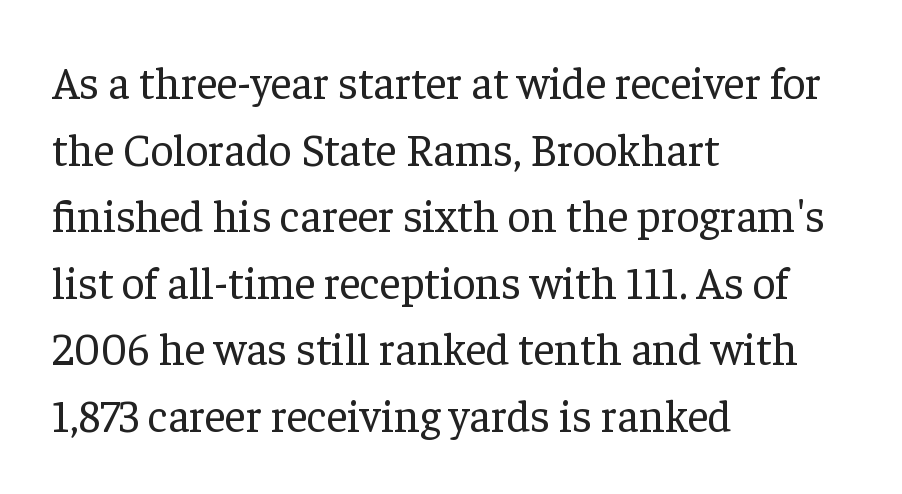
Q: Is the text bold? A: No.
Q: Is the text italic (slanted)? A: No, it is upright.
Q: Is the typeface a serif or a sans-serif typeface? A: Serif.
Q: Is the text underlined? A: No.
Q: How is the paragraph aligned? A: Left-aligned.
Q: Is the spacing between letters normal or unusually wide? A: Normal.
Q: Is the spacing between lines tight, normal or loose? A: Normal.
Q: Width (condensed, normal, or wide)? A: Normal.
Q: Stroke contrast? A: Low.
Q: x-height? A: Medium.
Q: Monospaced? A: No.
